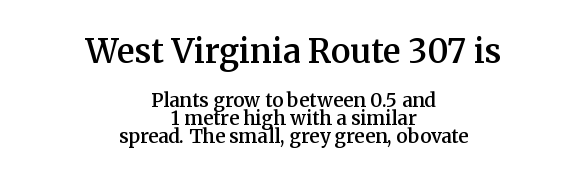
Between these two stacked blocks, the higher one wins on size. The rendering shows small feet on the letterforms — a serif design. The space directly below the letters is spotless. Honestly, the rows look squashed on top of each other. Does the weight exceed regular? Yes, but only to semibold.
